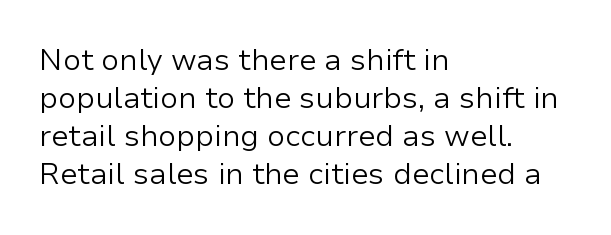
The image shows 30 px light sans-serif type, upright; set left-aligned, normal line spacing (1.27x), normal letter spacing, not underlined; low stroke contrast and a medium x-height.
